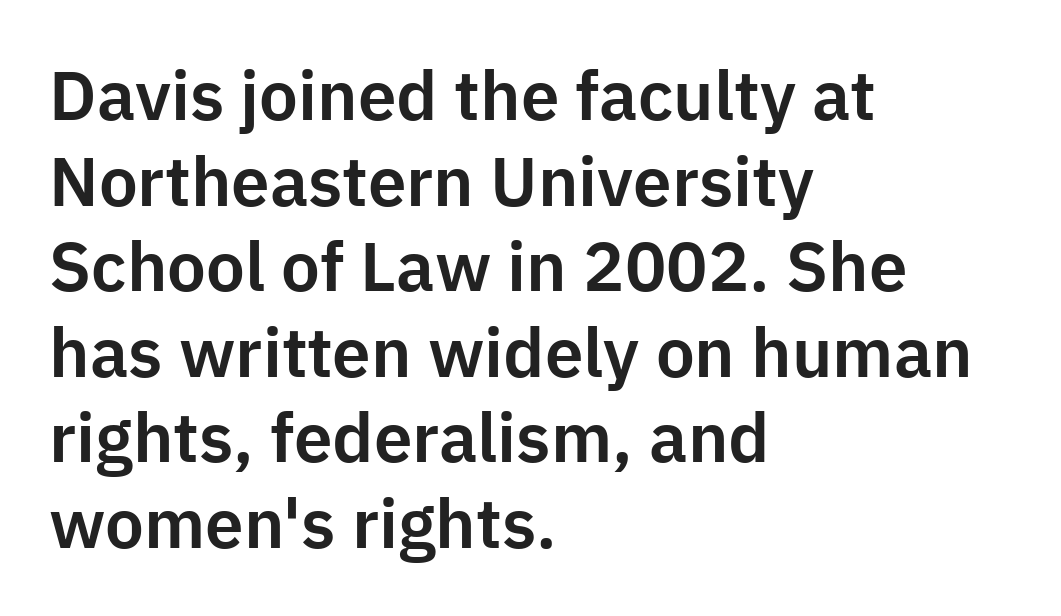
Q: Is the text italic (slanted)? A: No, it is upright.
Q: Is the typeface a serif or a sans-serif typeface? A: Sans-serif.
Q: Is the text underlined? A: No.
Q: How is the paragraph aligned? A: Left-aligned.
Q: Is the spacing between letters normal or unusually wide? A: Normal.
Q: Width (condensed, normal, or wide)? A: Normal.
Q: Stroke contrast? A: Low.
Q: x-height? A: Medium.
Q: Monospaced? A: No.
